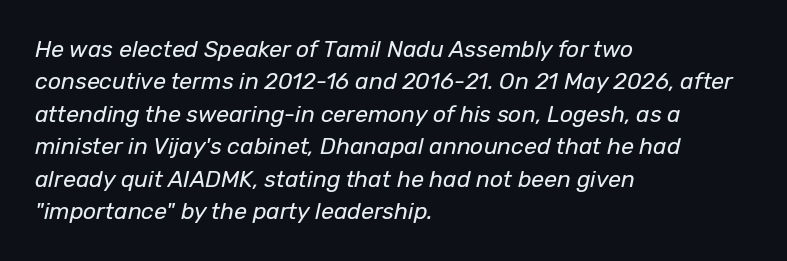
The image shows 23 px text type, italic (leaning right); set left-aligned, normal line spacing (1.41x), normal letter spacing, not underlined.
